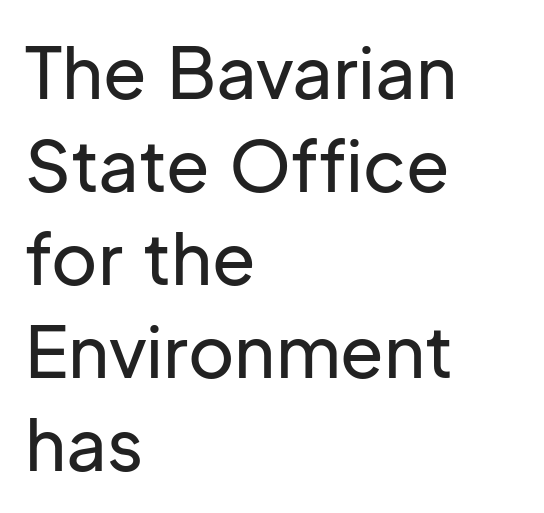
The image shows 71 px sans-serif type, upright; set left-aligned, normal line spacing (1.31x), normal letter spacing, not underlined; low stroke contrast and a medium x-height.
